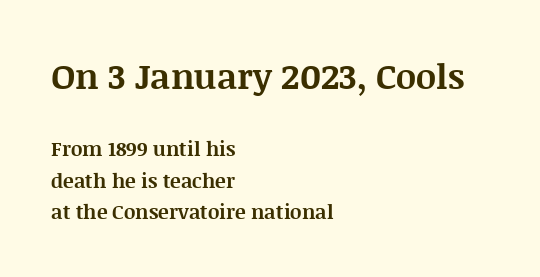
The image shows 35 px bold serif type, upright; set left-aligned, normal line spacing (1.58x), normal letter spacing, not underlined; the first (top) block is 1.75x larger; medium stroke contrast and a large x-height.
